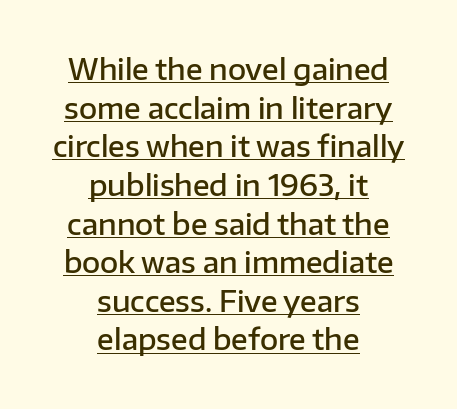
The face used here is rendered with its standard letterfit. Unlike italic type, these characters show no tilt at all. Centered paragraph, ragged on both sides. Is this a fixed-width face? No — the glyphs have proportional, varying widths. The vertical gap from one line to the next is medium.
